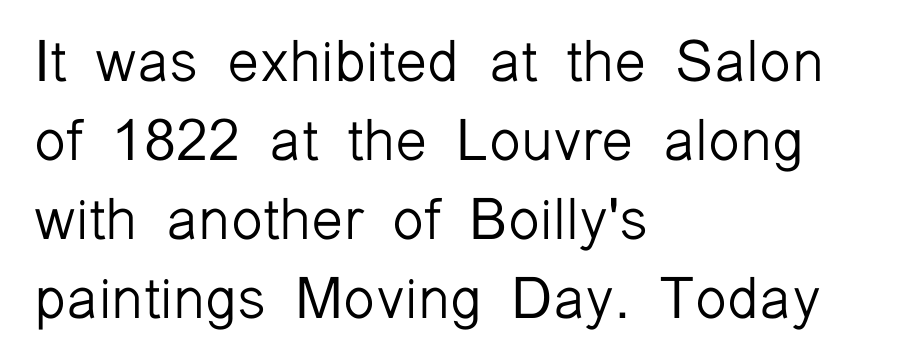
Q: Is the text bold? A: No.
Q: Is the text italic (slanted)? A: No, it is upright.
Q: Is the typeface a serif or a sans-serif typeface? A: Sans-serif.
Q: Is the text underlined? A: No.
Q: How is the paragraph aligned? A: Left-aligned.
Q: Is the spacing between letters normal or unusually wide? A: Normal.
Q: Is the spacing between lines tight, normal or loose? A: Normal.
Q: Width (condensed, normal, or wide)? A: Normal.
Q: Stroke contrast? A: Low.
Q: x-height? A: Medium.
Q: Monospaced? A: No.
